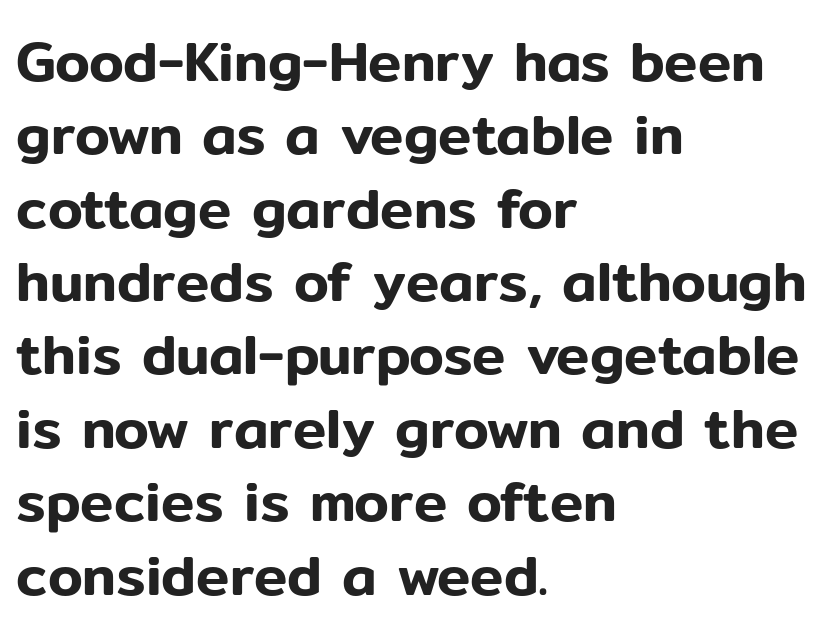
{"serif": "no", "italic": "no", "width": "normal", "stroke_contrast": "low", "x_height": "medium", "monospaced": "no", "underline": "no", "align": "left", "line_spacing": "normal", "line_spacing_ratio": 1.31, "letter_spacing": "normal", "letter_spacing_em": 0.0, "glyph_px": 56}
